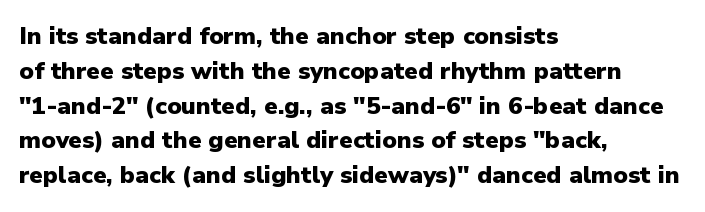
The image shows 24 px bold type, upright; set left-aligned, normal line spacing (1.45x), normal letter spacing, not underlined.
